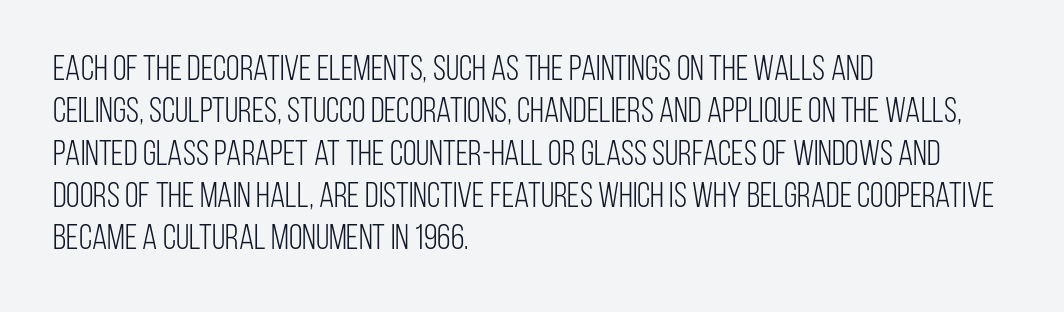
The image shows 35 px light, condensed sans-serif type, upright; set left-aligned, line spacing 1.21x, normal letter spacing, not underlined; low stroke contrast and a large x-height.
